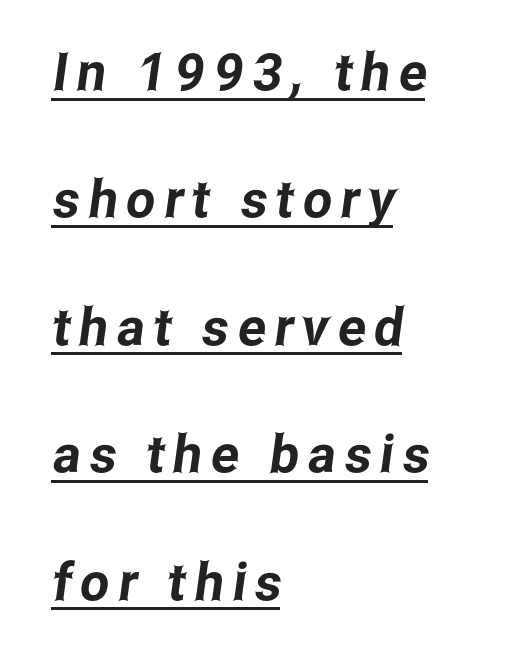
The image shows 52 px condensed sans-serif type; set left-aligned, loose line spacing (2.45x), underlined; low stroke contrast and a medium x-height.
